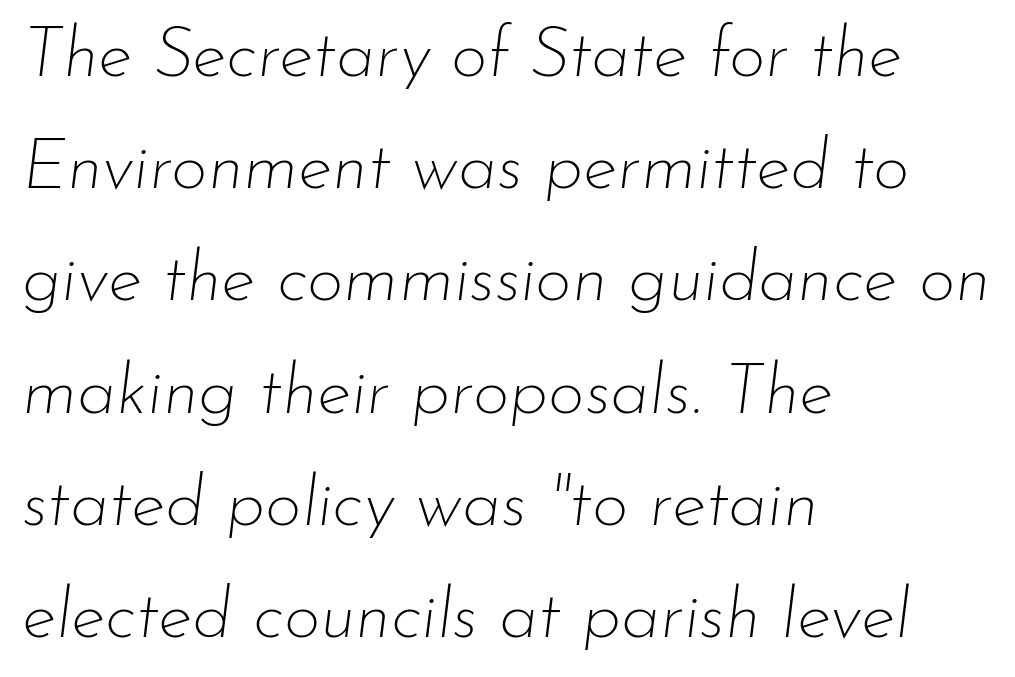
Q: Is the text bold? A: No.
Q: Is the text italic (slanted)? A: Yes, it leans right by about 7 degrees.
Q: Is the text underlined? A: No.
Q: How is the paragraph aligned? A: Left-aligned.
Q: Is the spacing between letters normal or unusually wide? A: Normal.
Q: Is the spacing between lines tight, normal or loose? A: Normal.
Q: Width (condensed, normal, or wide)? A: Normal.
Q: Stroke contrast? A: Low.
Q: x-height? A: Small.
Q: Monospaced? A: No.
